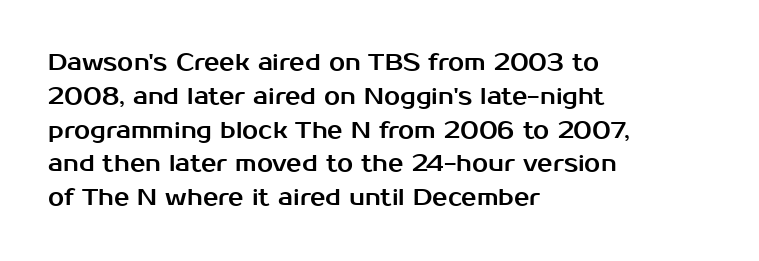
Q: Is the text italic (slanted)? A: No, it is upright.
Q: Is the text underlined? A: No.
Q: How is the paragraph aligned? A: Left-aligned.
Q: Is the spacing between letters normal or unusually wide? A: Normal.
Q: Is the spacing between lines tight, normal or loose? A: Normal.
